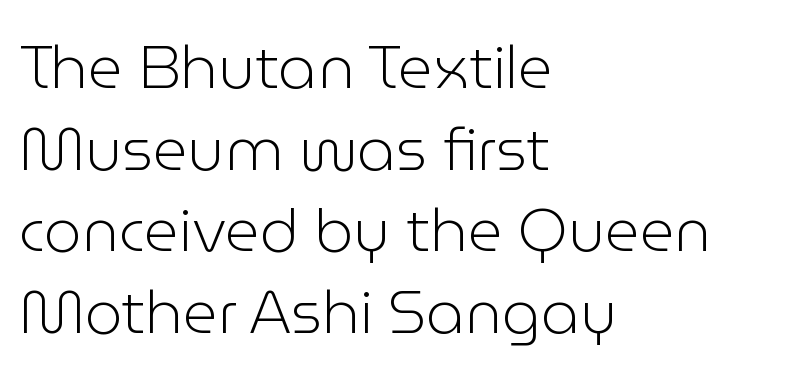
You could not count columns in this text — the font is proportionally spaced. Horizontally, the lines are justified to the leading edge only. No word sits above an underline. Normally led — the rows are evenly, conventionally spaced. Each letter's strokes conclude bluntly, with no projecting serifs. Heaviness? Minimal to ordinary, like unemphasized prose.
